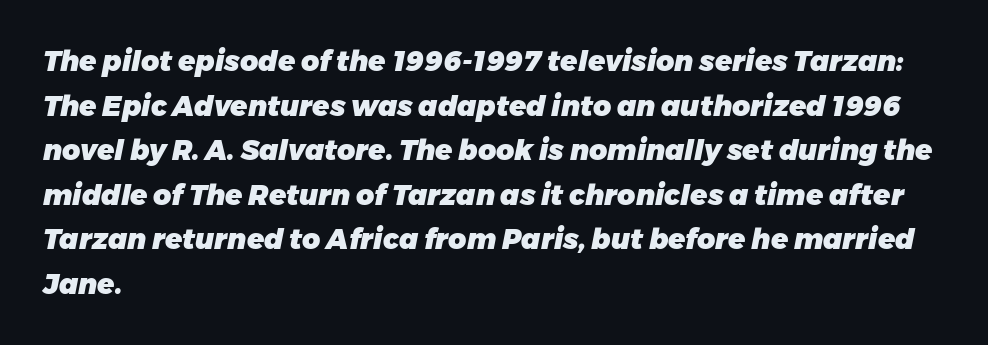
On the weight axis this lands at bold, roughly 700. Regarding leading, the lines here are spaced in the standard way. The rendering keeps characters at their native spacing. This sample has the flowing, uneven cadence of proportional lettering. Letters rest on an invisible, unmarked baseline.
